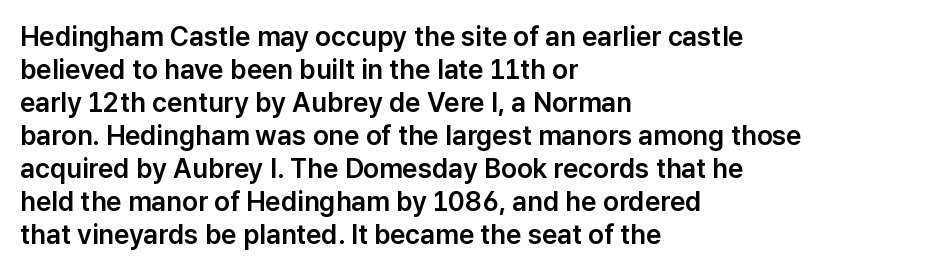
Q: Is the text italic (slanted)? A: No, it is upright.
Q: Is the text underlined? A: No.
Q: How is the paragraph aligned? A: Left-aligned.
Q: Is the spacing between letters normal or unusually wide? A: Normal.
